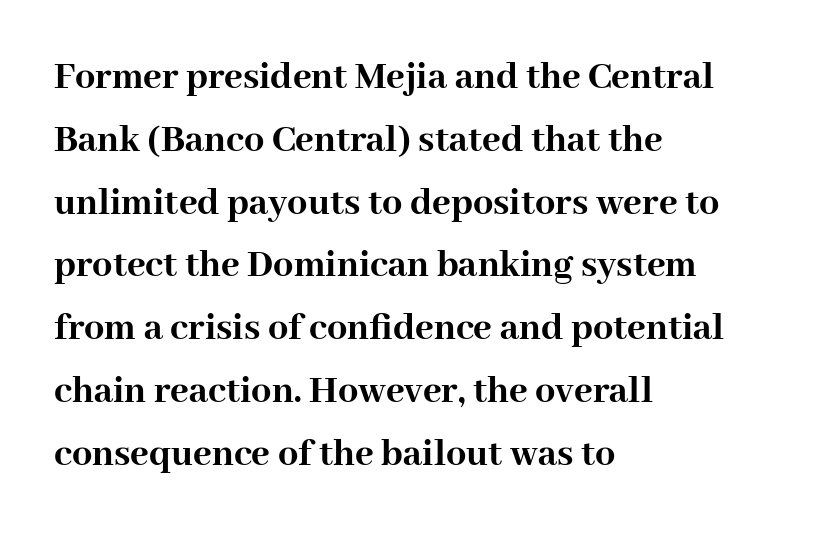
Q: Is the text bold? A: Yes.
Q: Is the text italic (slanted)? A: No, it is upright.
Q: Is the typeface a serif or a sans-serif typeface? A: Serif.
Q: Is the text underlined? A: No.
Q: How is the paragraph aligned? A: Left-aligned.
Q: Is the spacing between letters normal or unusually wide? A: Normal.
Q: Is the spacing between lines tight, normal or loose? A: Normal.
Q: Width (condensed, normal, or wide)? A: Normal.
Q: Stroke contrast? A: High.
Q: x-height? A: Medium.
Q: Monospaced? A: No.
